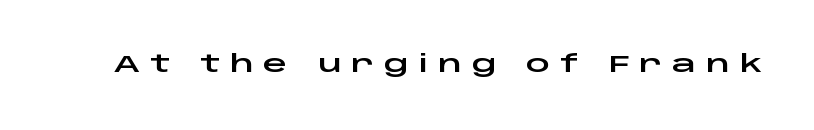
The image shows 24 px text type, upright; set unusually wide letter spacing (+0.41 em), not underlined.
